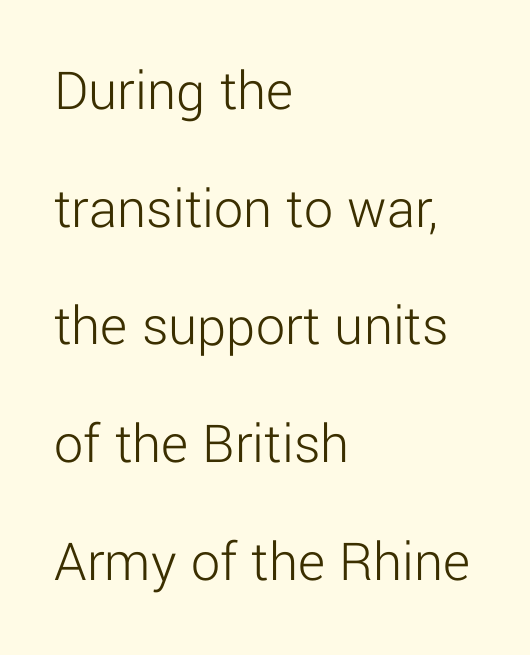
The image shows 58 px light sans-serif type, upright; set left-aligned, loose line spacing (2.03x), normal letter spacing, not underlined; low stroke contrast and a medium x-height.
